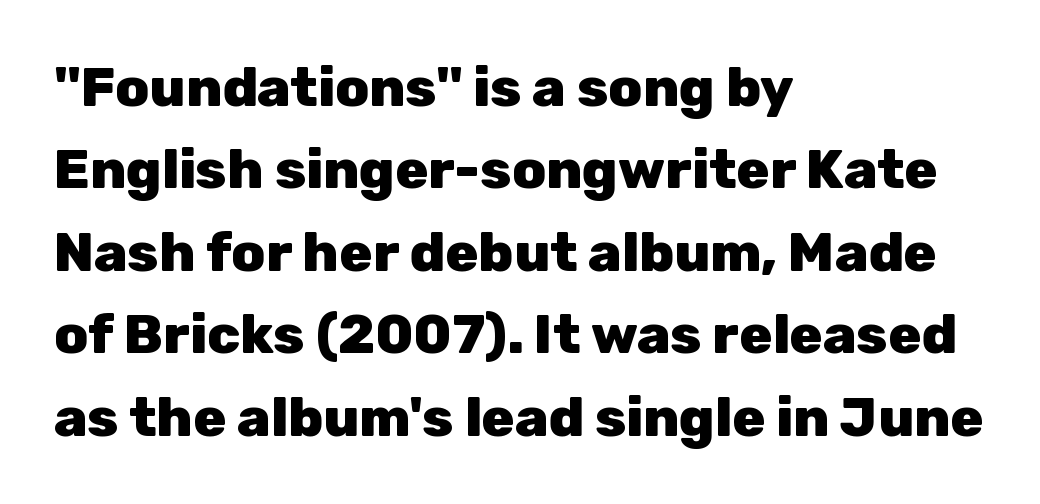
Only glyphs here, with clear space below each row. Casual observation: everything's shoved over to the left. These lines are rendered in a variable-pitch font. Normally led — the rows are evenly, conventionally spaced. The passage shown is typeset with a sans-serif family. These words are printed bold, with thick strokes throughout.
